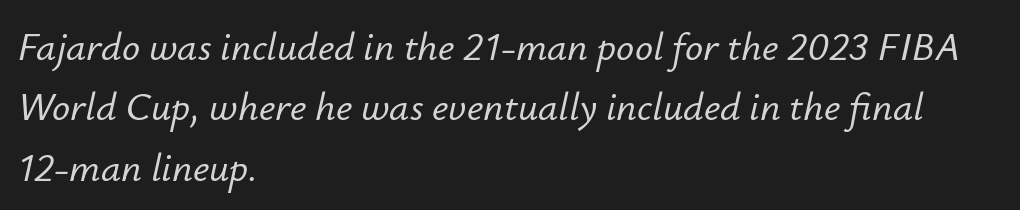
The image shows 40 px text type, italic (leaning right); set left-aligned, normal line spacing (1.51x), normal letter spacing, not underlined; low stroke contrast and a small x-height.
